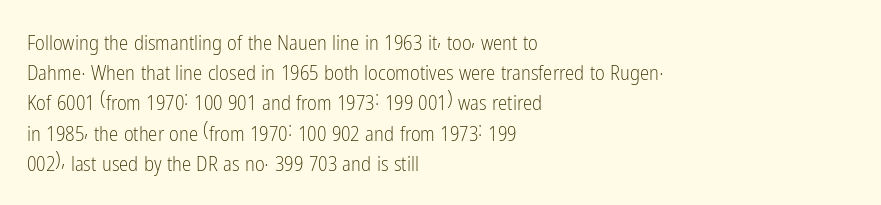
The image shows 21 px text type, upright; set left-aligned, normal line spacing (1.44x), normal letter spacing, not underlined.
